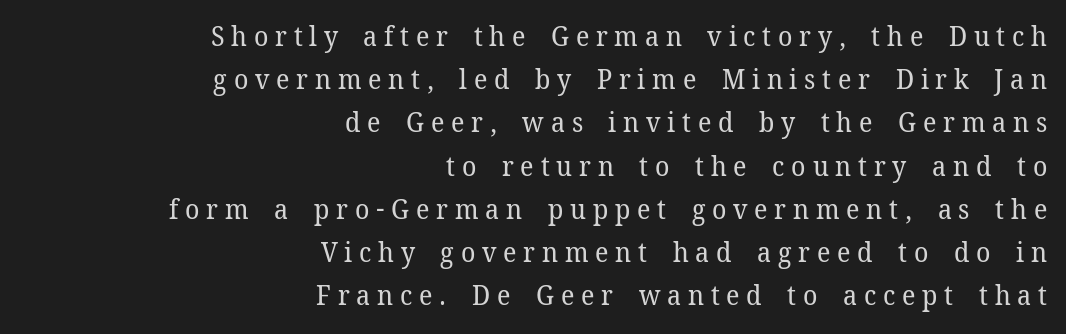
{"italic": "no", "bold": "no", "underline": "no", "align": "right", "line_spacing": "normal", "line_spacing_ratio": 1.6, "letter_spacing": "wide", "letter_spacing_em": 0.25, "glyph_px": 27}
